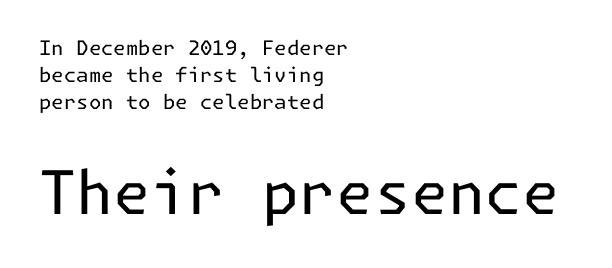
{"serif": "no", "italic": "no", "bold": "no", "weight": "regular", "width": "normal", "stroke_contrast": "low", "x_height": "medium", "underline": "no", "align": "left", "line_spacing": "normal", "line_spacing_ratio": 1.34, "letter_spacing": "normal", "letter_spacing_em": 0.0, "larger_block": "second", "size_ratio": 3.0, "glyph_px": 60}
